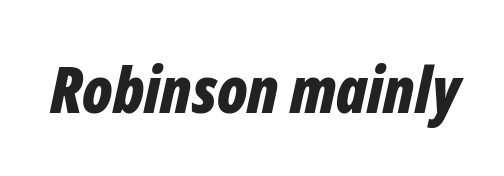
Q: Is the text bold? A: Yes.
Q: Is the text italic (slanted)? A: Yes, it leans right by about 12 degrees.
Q: Is the text underlined? A: No.
Q: Is the spacing between letters normal or unusually wide? A: Normal.
Q: Width (condensed, normal, or wide)? A: Condensed.
Q: Stroke contrast? A: Low.
Q: x-height? A: Medium.
Q: Monospaced? A: No.
